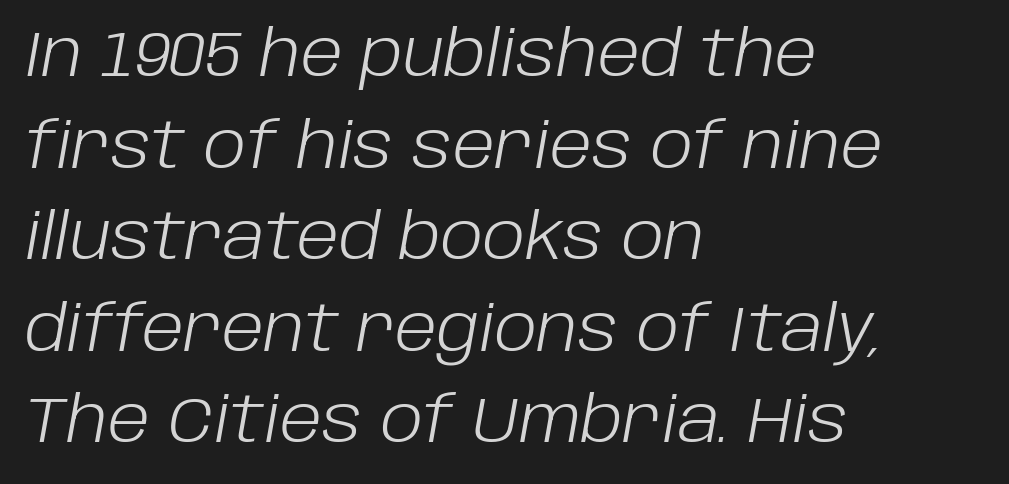
Q: Is the text bold? A: No.
Q: Is the text italic (slanted)? A: Yes, it leans right by about 10 degrees.
Q: Is the text underlined? A: No.
Q: How is the paragraph aligned? A: Left-aligned.
Q: Is the spacing between letters normal or unusually wide? A: Normal.
Q: Is the spacing between lines tight, normal or loose? A: Normal.
Q: Width (condensed, normal, or wide)? A: Normal.
Q: Stroke contrast? A: Low.
Q: x-height? A: Large.
Q: Monospaced? A: No.
